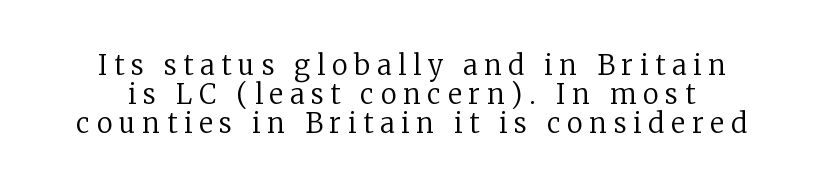
Is there any slant? The stems are plumb. Each row of text sits above clean, open space. Stroke thickness stays within the range of a standard reading face or lighter. What's the leading like? Squeezed, with rows nearly overlapping. Students, note that the glyphs here are deliberately spaced far apart.
